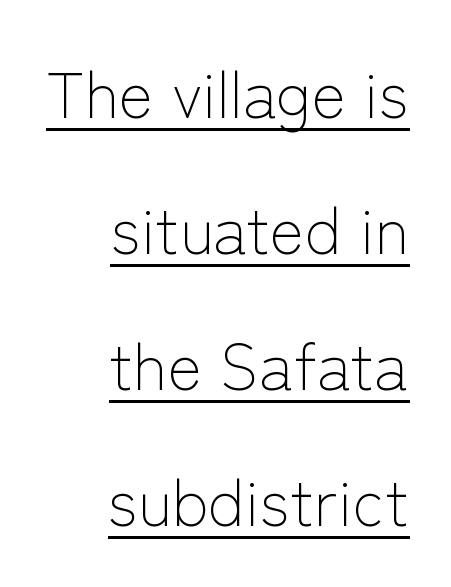
This is underlined copy, the kind a proofreader might mark for attention. This sample is right-justified, so line beginnings fall wherever the words allow. Each new line begins a long way beneath the previous one. Think of a printed novel: that variable character pitch is what you see here. Ordinary non-slanted type is in use. Are there feet on the stems? There aren't — it's a sans.
